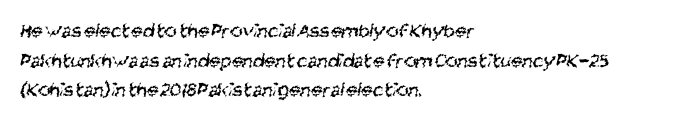
The image shows 21 px text type; set left-aligned, normal line spacing (1.41x), normal letter spacing, not underlined.
